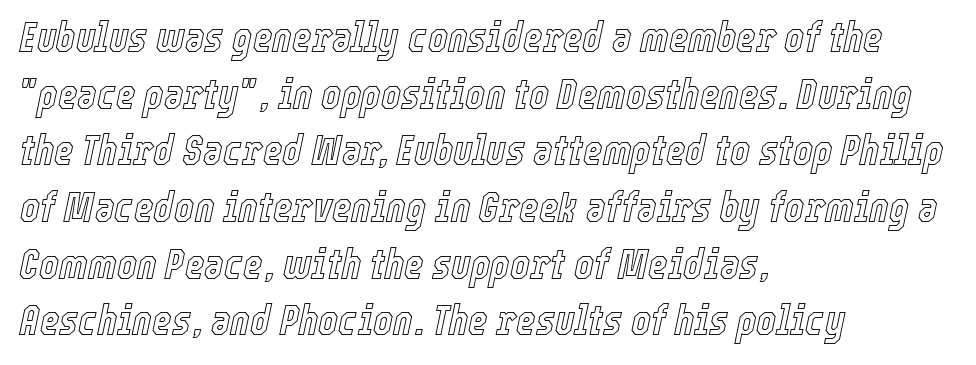
Q: Is the text italic (slanted)? A: Yes, it leans right by about 12 degrees.
Q: Is the text underlined? A: No.
Q: How is the paragraph aligned? A: Left-aligned.
Q: Is the spacing between letters normal or unusually wide? A: Normal.
Q: Is the spacing between lines tight, normal or loose? A: Normal.
Q: Width (condensed, normal, or wide)? A: Condensed.
Q: x-height? A: Medium.
Q: Monospaced? A: No.
